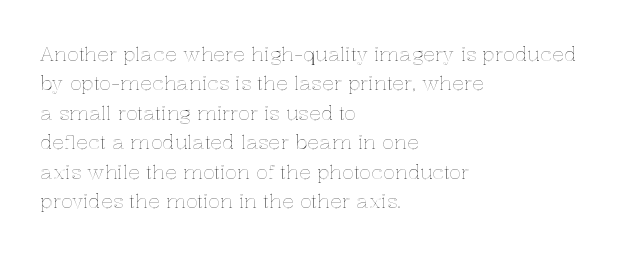
Q: Is the text italic (slanted)? A: No, it is upright.
Q: Is the text underlined? A: No.
Q: How is the paragraph aligned? A: Left-aligned.
Q: Is the spacing between letters normal or unusually wide? A: Normal.
Q: Is the spacing between lines tight, normal or loose? A: Normal.
